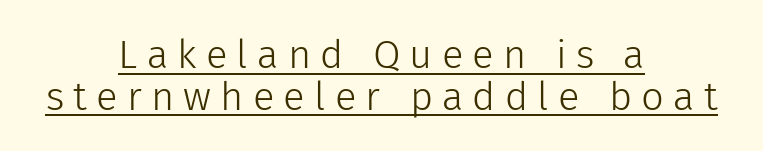
Vertical strokes here are truly vertical. The rendering shows plain stroke endings on the letterforms — a sans-serif design. Varying glyph widths throughout — classic text-font behaviour. Caption: multi-line text, centered on the measure. Vertical stems look standard width or narrower in stroke. The words here are underlined.
